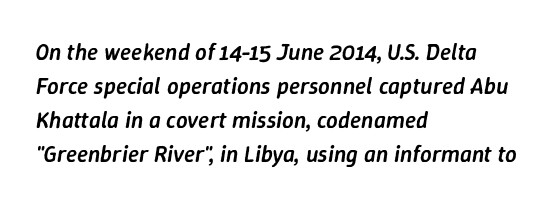
The vertical gap from one line to the next is medium. Look at the stroke-to-counter ratio: somewhat heavy, a semibold. Notice how the stems are inclined rather than vertical — that's the hallmark of italics. A typesetter would call this zero additional tracking. Visually the block forms a straight wall on the left and a jagged coastline on the right. The gap between lines stays unmarked.
